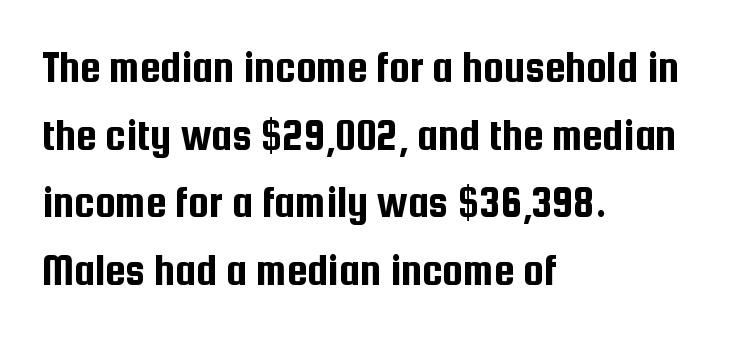
The image shows 46 px condensed sans-serif type, upright; set left-aligned, normal line spacing (1.47x), normal letter spacing, not underlined; low stroke contrast and a medium x-height.
